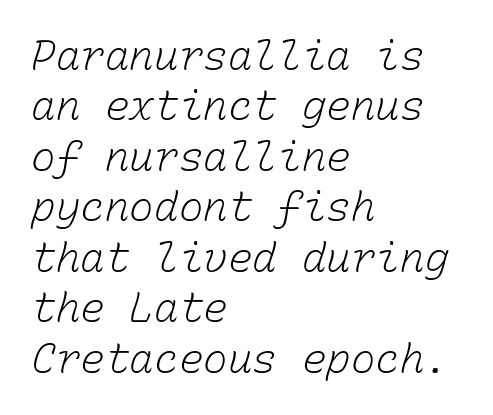
Q: Is the text bold? A: No.
Q: Is the text underlined? A: No.
Q: How is the paragraph aligned? A: Left-aligned.
Q: Is the spacing between letters normal or unusually wide? A: Normal.
Q: Width (condensed, normal, or wide)? A: Normal.
Q: Stroke contrast? A: Low.
Q: x-height? A: Medium.
Q: Monospaced? A: Yes.
